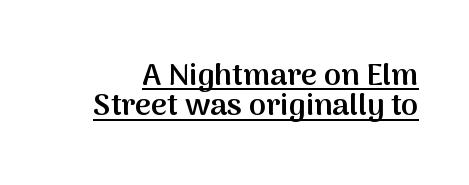
{"serif": "no", "italic": "no", "bold": "semi", "weight": "semibold", "width": "normal", "stroke_contrast": "medium", "x_height": "medium", "monospaced": "no", "underline": "yes", "line_spacing": "tight", "line_spacing_ratio": 0.98, "letter_spacing": "normal", "letter_spacing_em": 0.0, "glyph_px": 31}
